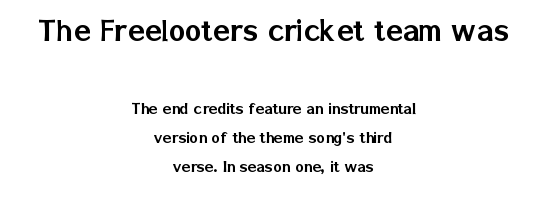
The image shows 35 px sans-serif type, upright; set centered, normal line spacing (1.62x), normal letter spacing, not underlined; the first (top) block is 1.94x larger; low stroke contrast and a medium x-height.
